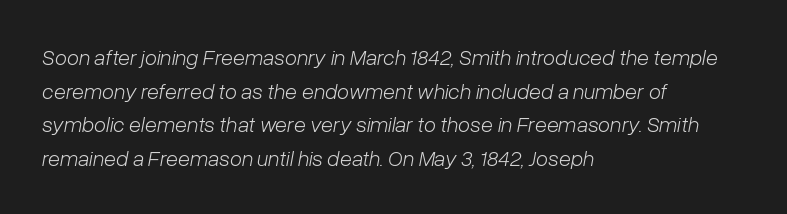
The passage shown is not underscored anywhere. When letters slant like this, we call the style italic. Normally led — the rows are evenly, conventionally spaced. Heaviness? Minimal to ordinary, like unemphasized prose.
